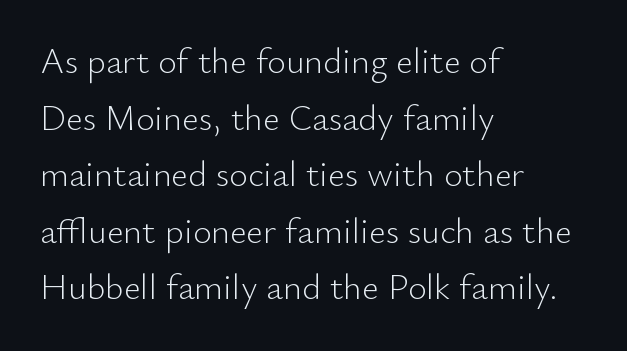
A bare baseline throughout the passage. Heft: none added — not bold. The face used here is rendered with its standard letterfit. The font family rendered here belongs to the sans-serif group. Character widths vary here, with narrow letters taking less room than wide ones.
